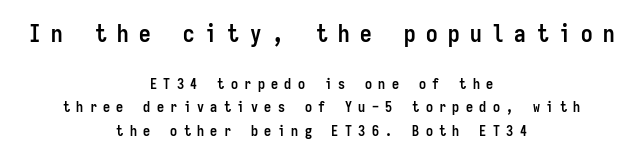
The image shows 23 px bold type, upright; set centered, normal line spacing (1.65x), unusually wide letter spacing (+0.46 em), not underlined; the first (top) block is 1.64x larger.
